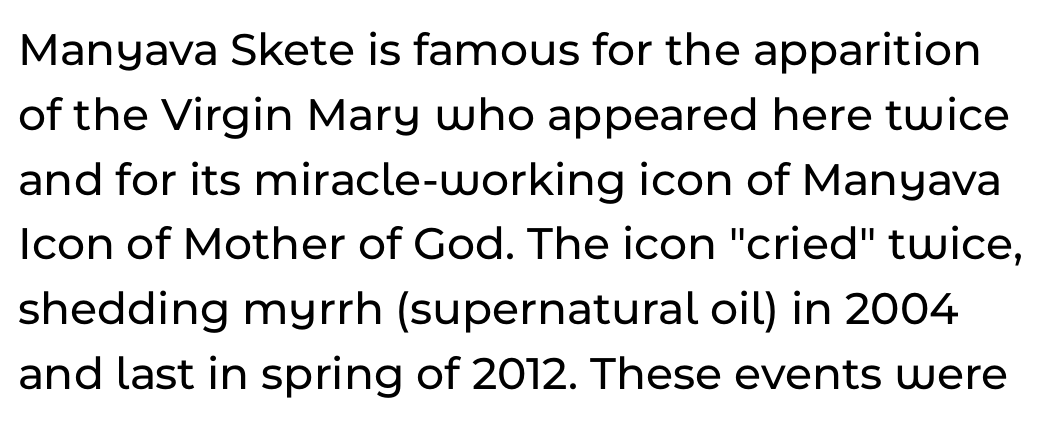
The image shows 48 px sans-serif type, upright; set normal line spacing (1.35x), normal letter spacing, not underlined; low stroke contrast and a medium x-height.
